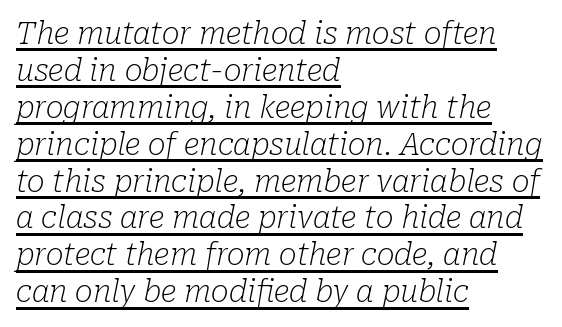
Q: Is the text bold? A: No.
Q: Is the text italic (slanted)? A: Yes, it leans right by about 10 degrees.
Q: Is the typeface a serif or a sans-serif typeface? A: Serif.
Q: Is the text underlined? A: Yes.
Q: How is the paragraph aligned? A: Left-aligned.
Q: Is the spacing between letters normal or unusually wide? A: Normal.
Q: Width (condensed, normal, or wide)? A: Normal.
Q: Stroke contrast? A: Low.
Q: x-height? A: Medium.
Q: Monospaced? A: No.
